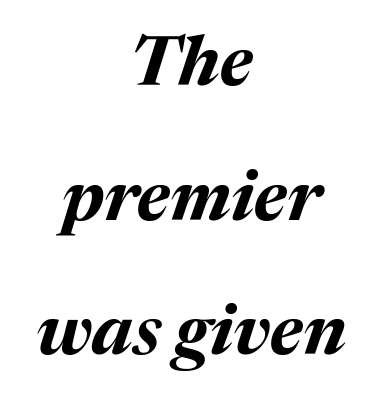
Q: Is the text bold? A: Yes.
Q: Is the text italic (slanted)? A: Yes, it leans right by about 17 degrees.
Q: Is the text underlined? A: No.
Q: How is the paragraph aligned? A: Centered.
Q: Is the spacing between letters normal or unusually wide? A: Normal.
Q: Is the spacing between lines tight, normal or loose? A: Loose.
Q: Width (condensed, normal, or wide)? A: Normal.
Q: Stroke contrast? A: Medium.
Q: x-height? A: Medium.
Q: Monospaced? A: No.
